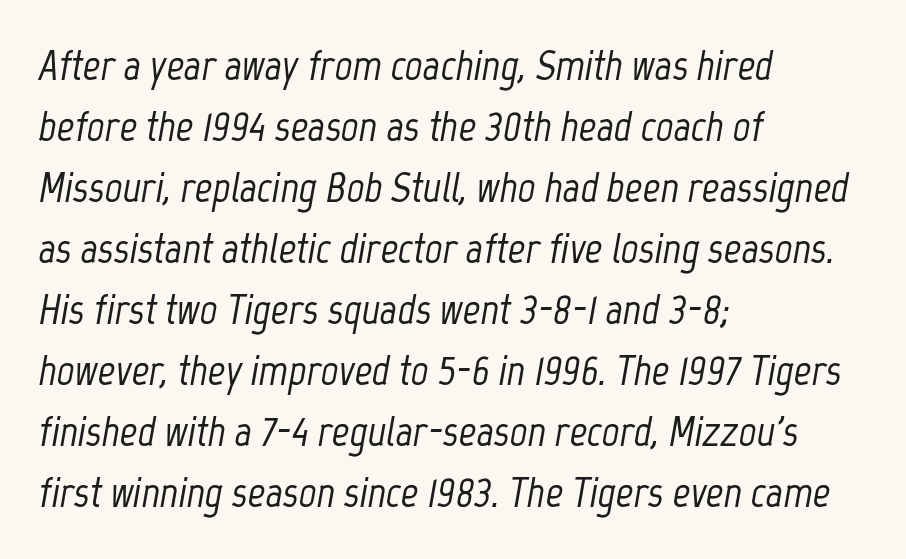
Q: Is the text italic (slanted)? A: Yes, it leans right by about 12 degrees.
Q: Is the text underlined? A: No.
Q: How is the paragraph aligned? A: Left-aligned.
Q: Is the spacing between letters normal or unusually wide? A: Normal.
Q: Is the spacing between lines tight, normal or loose? A: Normal.
Q: Width (condensed, normal, or wide)? A: Condensed.
Q: Stroke contrast? A: Low.
Q: x-height? A: Medium.
Q: Monospaced? A: No.
